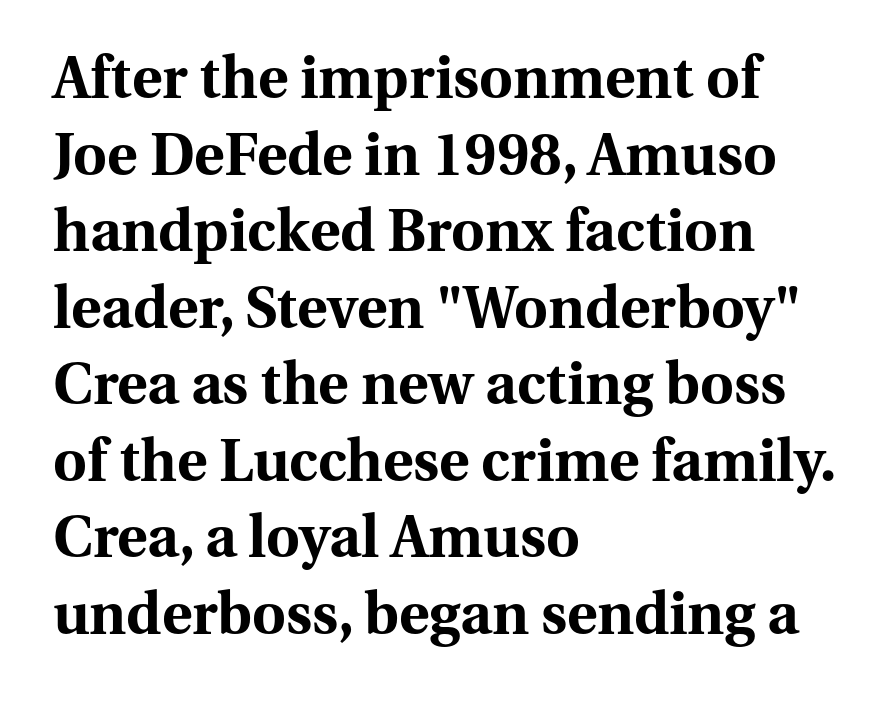
{"serif": "yes", "italic": "no", "bold": "yes", "weight": "bold", "width": "normal", "stroke_contrast": "medium", "x_height": "medium", "monospaced": "no", "underline": "no", "align": "left", "line_spacing": "normal", "line_spacing_ratio": 1.32, "letter_spacing": "normal", "letter_spacing_em": 0.0, "glyph_px": 58}
